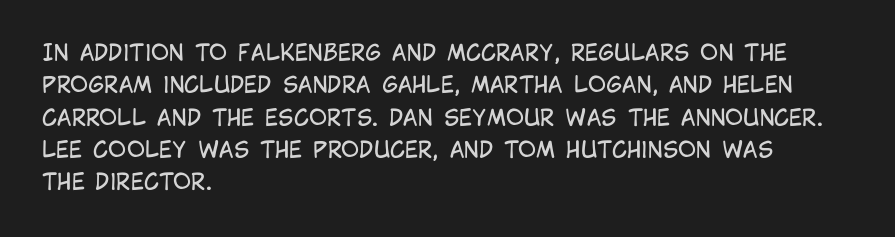
{"italic": "no", "bold": "no", "underline": "no", "align": "left", "line_spacing": "normal", "line_spacing_ratio": 1.47, "letter_spacing": "normal", "letter_spacing_em": 0.0, "glyph_px": 22}
